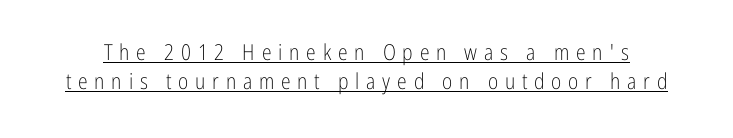
Q: Is the text bold? A: No.
Q: Is the text italic (slanted)? A: No, it is upright.
Q: Is the text underlined? A: Yes.
Q: Is the spacing between letters normal or unusually wide? A: Unusually wide.
Q: Is the spacing between lines tight, normal or loose? A: Normal.
